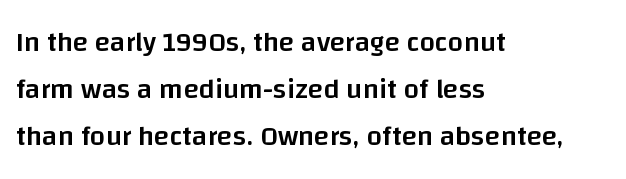
{"serif": "no", "italic": "no", "bold": "semi", "weight": "semibold", "width": "normal", "stroke_contrast": "low", "x_height": "large", "monospaced": "no", "underline": "no", "align": "left", "line_spacing": "normal", "line_spacing_ratio": 1.67, "letter_spacing": "normal", "letter_spacing_em": 0.0, "glyph_px": 28}
